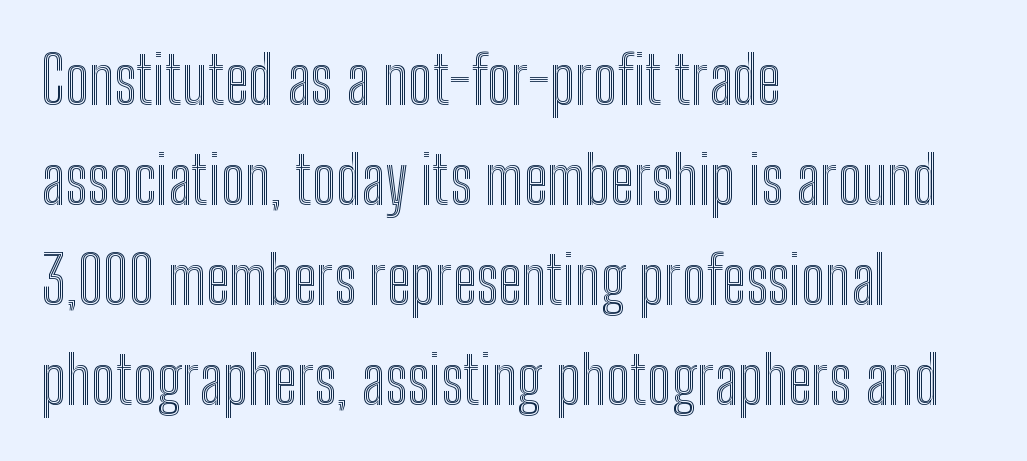
The image shows 65 px condensed type, upright; set left-aligned, normal line spacing (1.54x), normal letter spacing, not underlined; a medium x-height.
